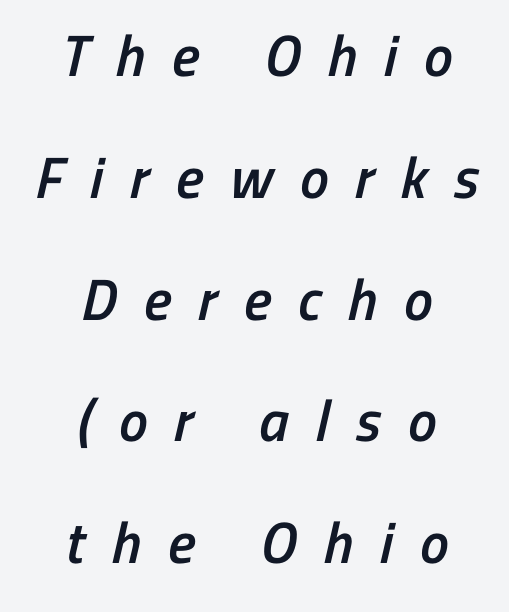
Weight: semibold (demi). A typesetter would call this leading open, well beyond the default. Loose tracking; the words dissolve into strings of separated letters. Beneath every word, the page is bare. A sans-serif font was chosen for this passage.
